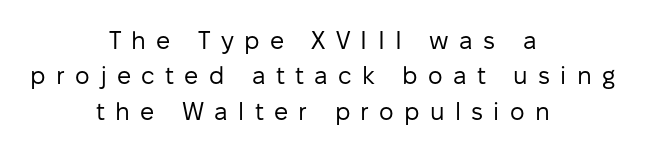
The image shows 25 px text type, upright; set centered, normal line spacing (1.42x), unusually wide letter spacing (+0.41 em), not underlined.
